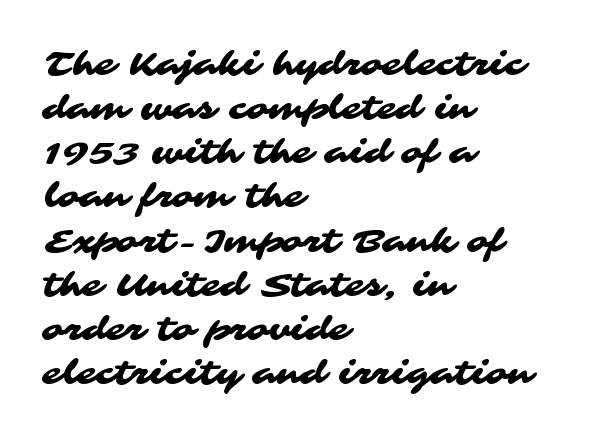
Q: Is the typeface a serif or a sans-serif typeface? A: Sans-serif.
Q: Is the text underlined? A: No.
Q: How is the paragraph aligned? A: Left-aligned.
Q: Is the spacing between letters normal or unusually wide? A: Normal.
Q: Is the spacing between lines tight, normal or loose? A: Normal.
Q: Width (condensed, normal, or wide)? A: Wide.
Q: Stroke contrast? A: Medium.
Q: x-height? A: Medium.
Q: Monospaced? A: No.
